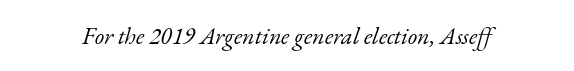
The image shows 24 px text type, italic (leaning right); set normal letter spacing, not underlined.
